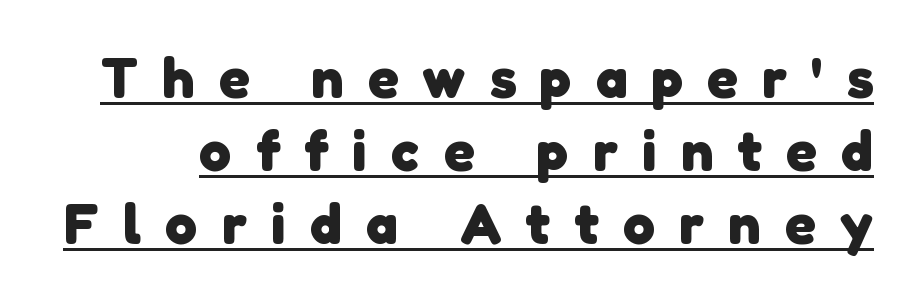
{"serif": "no", "bold": "yes", "weight": "heavy", "width": "normal", "stroke_contrast": "low", "x_height": "medium", "monospaced": "no", "underline": "yes", "line_spacing": "normal", "line_spacing_ratio": 1.28, "letter_spacing": "wide", "letter_spacing_em": 0.43, "glyph_px": 57}
